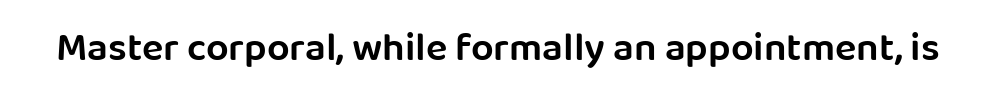
Q: Is the text bold? A: Semi-bold.
Q: Is the text italic (slanted)? A: No, it is upright.
Q: Is the typeface a serif or a sans-serif typeface? A: Sans-serif.
Q: Is the text underlined? A: No.
Q: Is the spacing between letters normal or unusually wide? A: Normal.
Q: Width (condensed, normal, or wide)? A: Normal.
Q: Stroke contrast? A: Low.
Q: x-height? A: Large.
Q: Monospaced? A: No.
